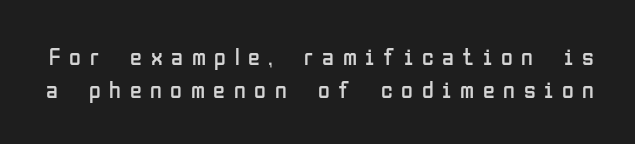
The cut favours lightness, reaching ordinary text weight at its darkest. Any mark beneath the type? The region is blank. Observe the wide spacing: letters keep a clear distance from each other. Do the letters lean? They stand straight.
